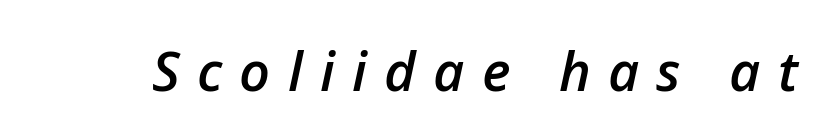
The image shows 54 px semibold type, italic (leaning right); set unusually wide letter spacing (+0.32 em), not underlined; low stroke contrast and a medium x-height.
